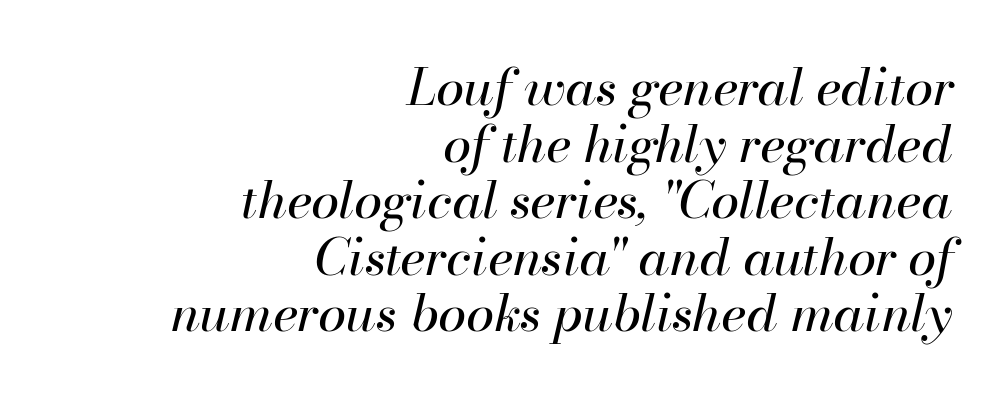
Q: Is the text bold? A: No.
Q: Is the text italic (slanted)? A: Yes, it leans right by about 13 degrees.
Q: Is the text underlined? A: No.
Q: How is the paragraph aligned? A: Right-aligned.
Q: Is the spacing between letters normal or unusually wide? A: Normal.
Q: Is the spacing between lines tight, normal or loose? A: Tight.
Q: Width (condensed, normal, or wide)? A: Normal.
Q: Stroke contrast? A: High.
Q: x-height? A: Small.
Q: Monospaced? A: No.
